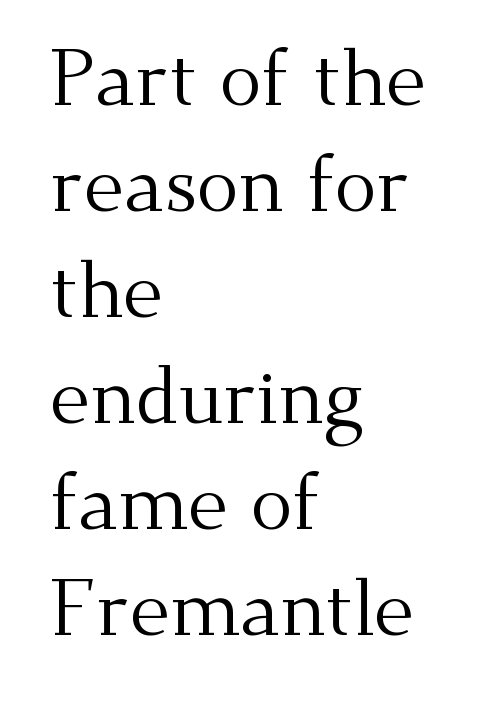
{"serif": "yes", "italic": "no", "bold": "no", "weight": "regular", "width": "normal", "stroke_contrast": "medium", "x_height": "small", "monospaced": "no", "underline": "no", "align": "left", "line_spacing": "normal", "line_spacing_ratio": 1.36, "letter_spacing": "normal", "letter_spacing_em": 0.0, "glyph_px": 78}
